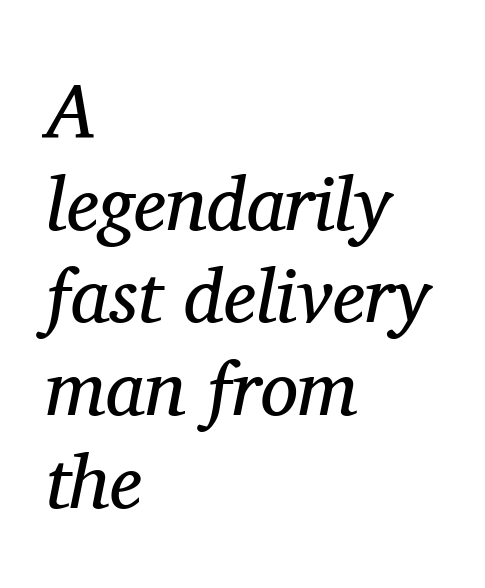
The image shows 76 px regular-weight serif type, italic (leaning right); set left-aligned, line spacing 1.22x, normal letter spacing, not underlined; medium stroke contrast and a medium x-height.
